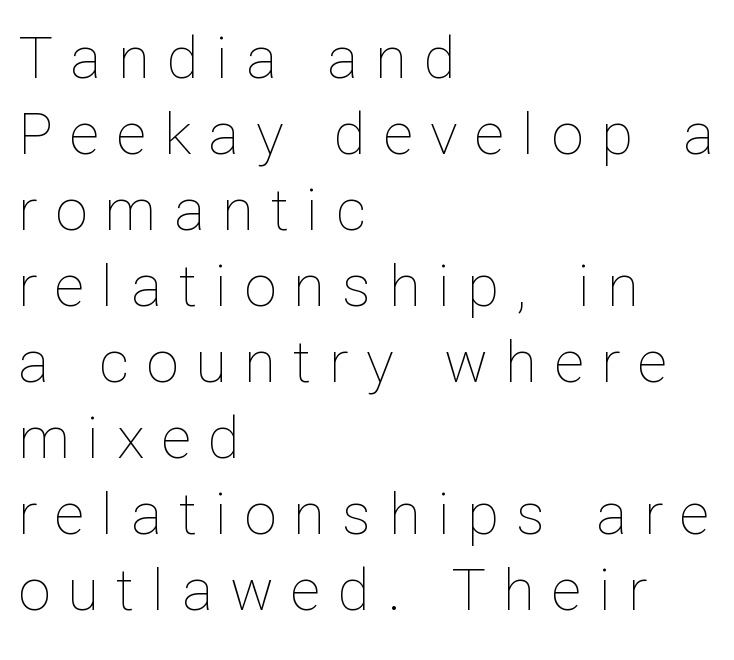
Plain, unruled lines of type. Compared with typical paragraphs, the rows here are spaced about the same. Posture: straight, roman, zero tilt. Between one letter and the next there's a generous, obvious gap. The rendering uses natural spacing where letterforms have individual widths. Weight: regular or lighter.
